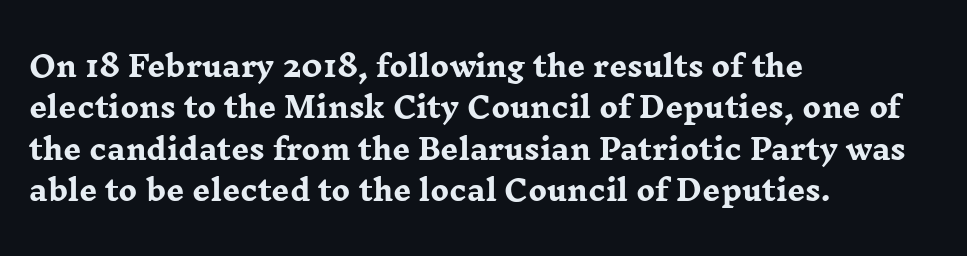
{"serif": "yes", "italic": "no", "bold": "yes", "weight": "heavy", "width": "wide", "stroke_contrast": "low", "x_height": "medium", "monospaced": "no", "underline": "no", "align": "left", "line_spacing": "normal", "line_spacing_ratio": 1.48, "letter_spacing": "normal", "letter_spacing_em": 0.0, "glyph_px": 28}
